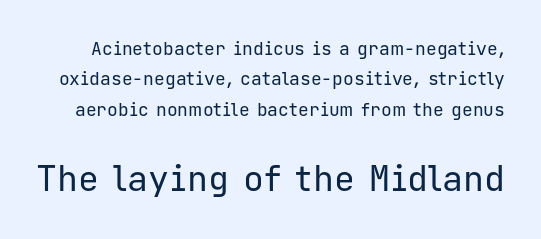
{"serif": "no", "italic": "no", "bold": "no", "weight": "regular", "width": "normal", "stroke_contrast": "low", "x_height": "medium", "monospaced": "yes", "underline": "no", "line_spacing": "normal", "line_spacing_ratio": 1.69, "letter_spacing": "normal", "letter_spacing_em": 0.0, "larger_block": "second", "size_ratio": 1.94, "glyph_px": 35}
